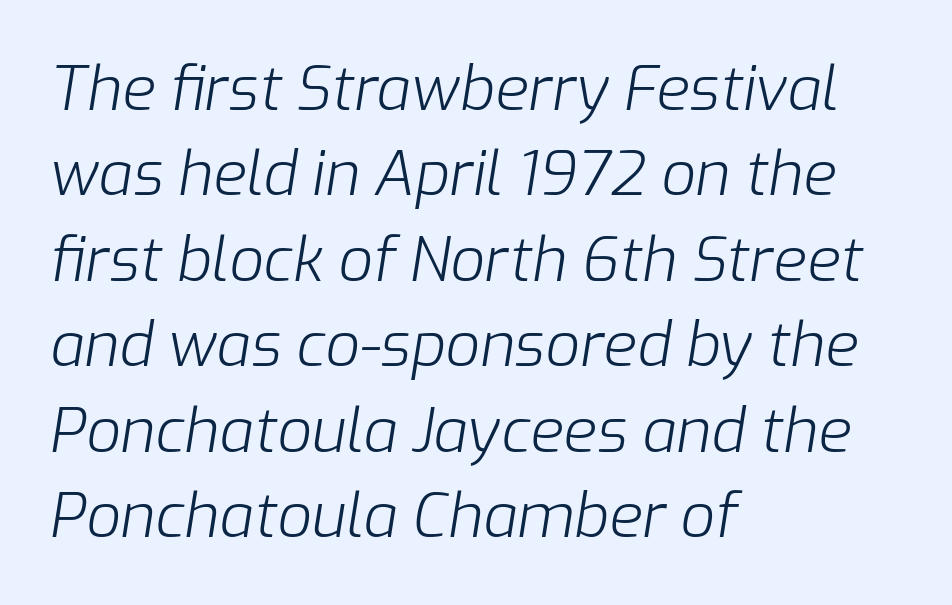
Vertically, the passage feels balanced, rows spaced as you'd expect. The font sits on the lighter half of the weight spectrum, regular included. Character widths vary here, with narrow letters taking less room than wide ones. Horizontal alignment here is leftward, the default for most running prose. The foot of each line stays bare and open.
